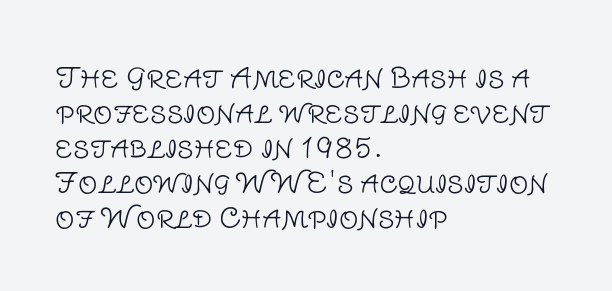
Q: Is the text bold? A: No.
Q: Is the text italic (slanted)? A: Yes.
Q: Is the text underlined? A: No.
Q: How is the paragraph aligned? A: Left-aligned.
Q: Is the spacing between letters normal or unusually wide? A: Normal.
Q: Is the spacing between lines tight, normal or loose? A: Normal.
